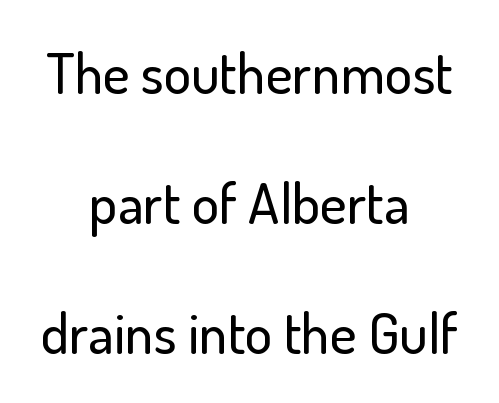
These lines keep a tight, regular rhythm from letter to letter. Descenders are the only things crossing below the line. These lines are rendered in a variable-pitch font. The lines are quadded center. This is the regular roman posture of the typeface.
